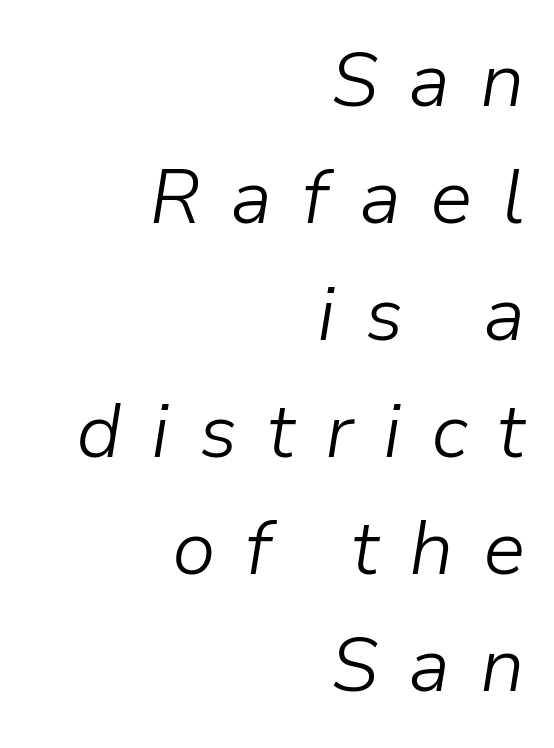
The letters are spread apart with noticeably loose tracking. The letters advance in unequal steps, a hallmark of proportional type. This sample is right-justified, so line beginnings fall wherever the words allow. Leading matches the norm, producing a regular column. The zone under the glyphs is completely vacant. You can tell it's italic because the verticals aren't actually vertical.
